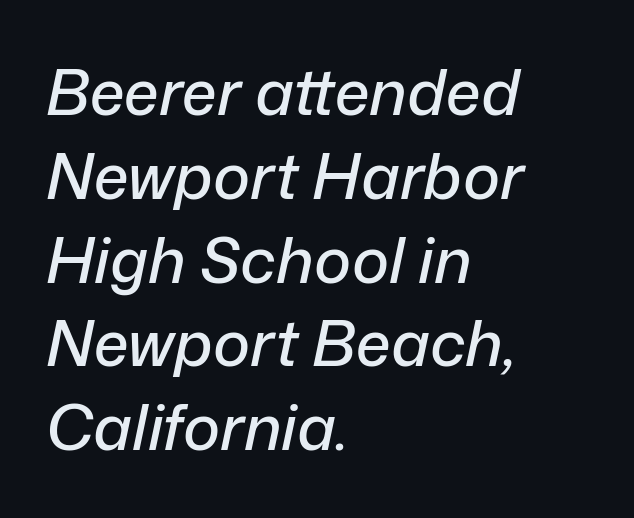
The image shows 63 px text type, italic (leaning right); set left-aligned, normal line spacing (1.33x), normal letter spacing, not underlined; low stroke contrast and a medium x-height.
